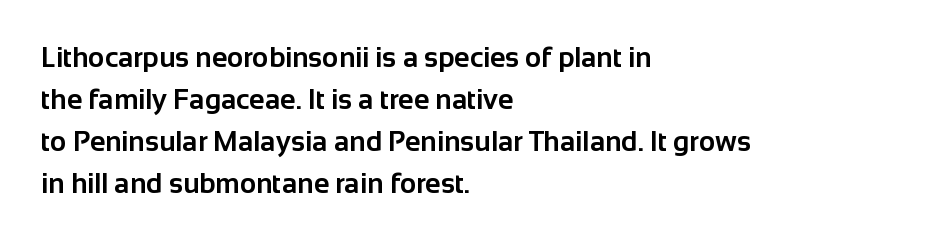
{"serif": "no", "italic": "no", "bold": "yes", "weight": "bold", "width": "normal", "stroke_contrast": "low", "x_height": "medium", "monospaced": "no", "underline": "no", "align": "left", "line_spacing": "normal", "line_spacing_ratio": 1.5, "letter_spacing": "normal", "letter_spacing_em": 0.0, "glyph_px": 28}
